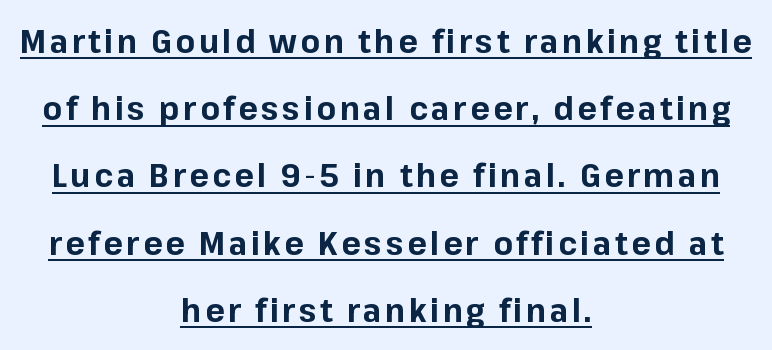
{"serif": "no", "italic": "no", "bold": "yes", "weight": "bold", "width": "normal", "stroke_contrast": "low", "x_height": "medium", "monospaced": "no", "underline": "yes", "align": "center", "line_spacing": "loose", "line_spacing_ratio": 2.1, "glyph_px": 32}
